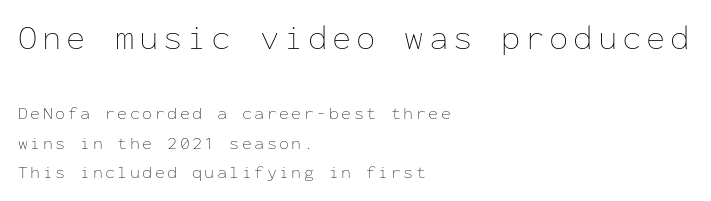
The weight tops out at a normal text grade. Any mark beneath the type? The region is blank. Tall strokes in this sample are plumb rather than angled. The passage shown stacks its lines at a standard gap.
